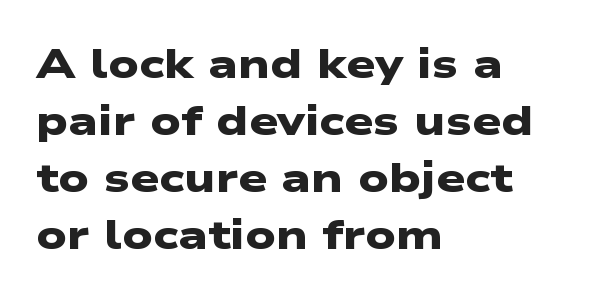
The image shows 41 px heavy, wide sans-serif type; set left-aligned, normal line spacing (1.39x), normal letter spacing, not underlined; low stroke contrast and a medium x-height.
